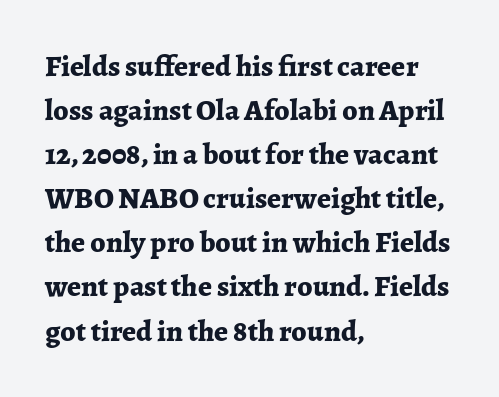
Caption: multi-line text, flush left, ragged right. The font's upright variant was chosen for this text. Does the leading feel generous? No, just average. Caption: bold face, heavy strokes. The face used here is proportionally spaced, like ordinary book or web type. Font category for this specimen: serif.
